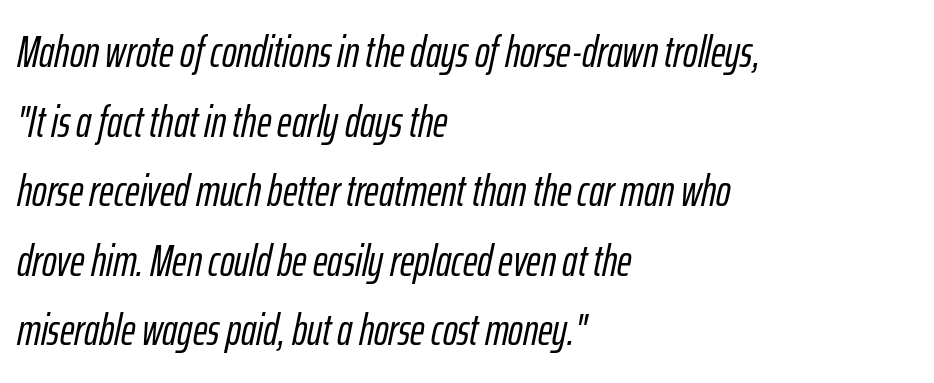
Q: Is the text italic (slanted)? A: Yes, it leans right by about 12 degrees.
Q: Is the text underlined? A: No.
Q: How is the paragraph aligned? A: Left-aligned.
Q: Is the spacing between letters normal or unusually wide? A: Normal.
Q: Is the spacing between lines tight, normal or loose? A: Normal.
Q: Width (condensed, normal, or wide)? A: Condensed.
Q: Stroke contrast? A: Low.
Q: x-height? A: Medium.
Q: Monospaced? A: No.
